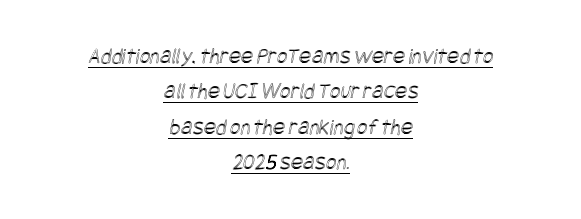
Q: Is the text underlined? A: Yes.
Q: How is the paragraph aligned? A: Centered.
Q: Is the spacing between letters normal or unusually wide? A: Normal.
Q: Is the spacing between lines tight, normal or loose? A: Normal.
